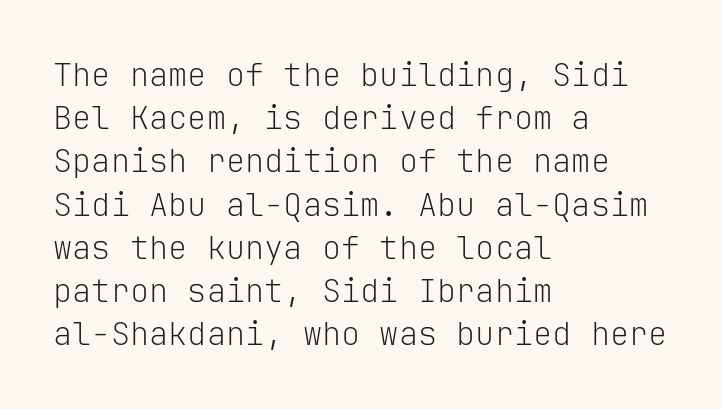
The image shows 32 px light sans-serif type, upright, monospaced; set left-aligned, normal line spacing (1.35x), normal letter spacing, not underlined; low stroke contrast and a medium x-height.
